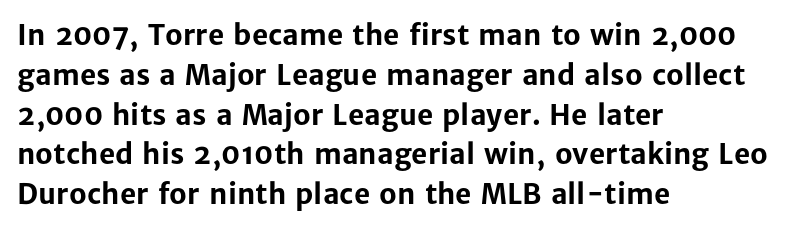
{"serif": "no", "italic": "no", "bold": "yes", "weight": "bold", "width": "normal", "stroke_contrast": "low", "x_height": "medium", "monospaced": "no", "underline": "no", "align": "left", "line_spacing": "normal", "line_spacing_ratio": 1.42, "letter_spacing": "normal", "letter_spacing_em": 0.0, "glyph_px": 28}
